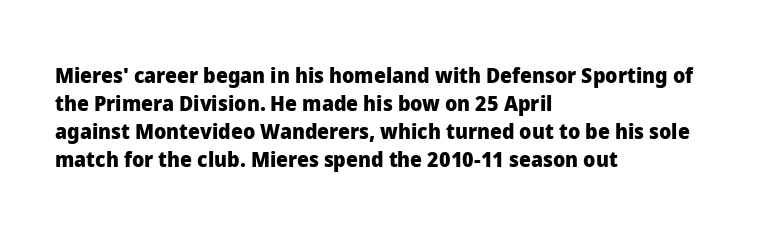
{"italic": "no", "bold": "yes", "underline": "no", "align": "left", "line_spacing": "normal", "line_spacing_ratio": 1.34, "letter_spacing": "normal", "letter_spacing_em": 0.0, "glyph_px": 21}
